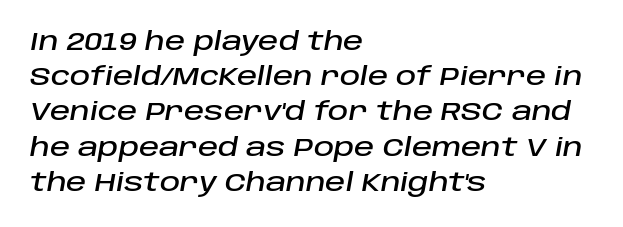
{"italic": "yes", "lean": "right", "slant_degrees": 10, "underline": "no", "align": "left", "line_spacing": "normal", "line_spacing_ratio": 1.41, "letter_spacing": "normal", "letter_spacing_em": 0.0, "glyph_px": 25}
